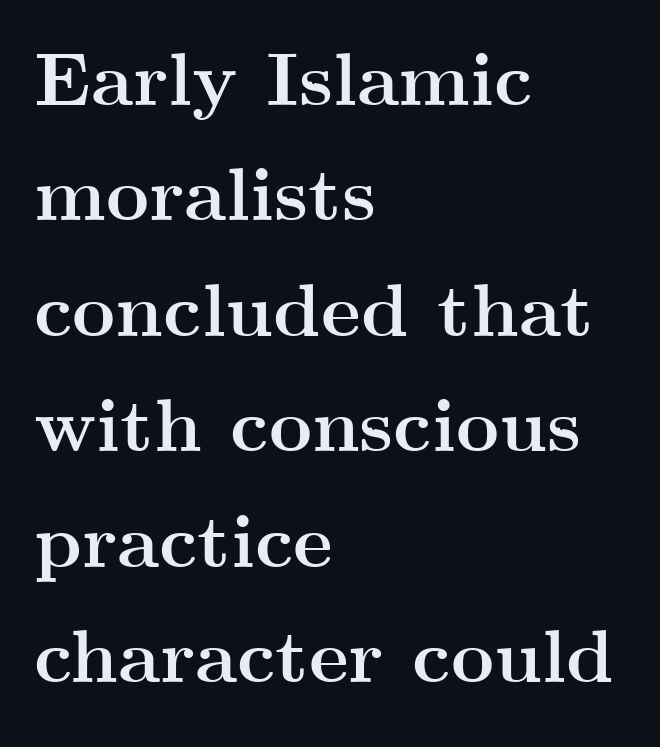
{"serif": "yes", "italic": "no", "bold": "yes", "weight": "semibold", "width": "wide", "stroke_contrast": "medium", "x_height": "small", "monospaced": "no", "underline": "no", "align": "left", "line_spacing": "normal", "line_spacing_ratio": 1.54, "letter_spacing": "normal", "letter_spacing_em": 0.0, "glyph_px": 75}
